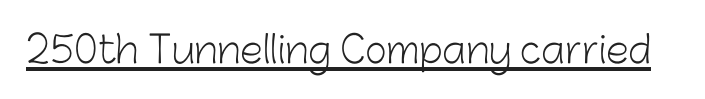
Q: Is the text bold? A: No.
Q: Is the text italic (slanted)? A: No, it is upright.
Q: Is the typeface a serif or a sans-serif typeface? A: Sans-serif.
Q: Is the text underlined? A: Yes.
Q: Is the spacing between letters normal or unusually wide? A: Normal.
Q: Width (condensed, normal, or wide)? A: Normal.
Q: Stroke contrast? A: Low.
Q: x-height? A: Medium.
Q: Monospaced? A: No.
